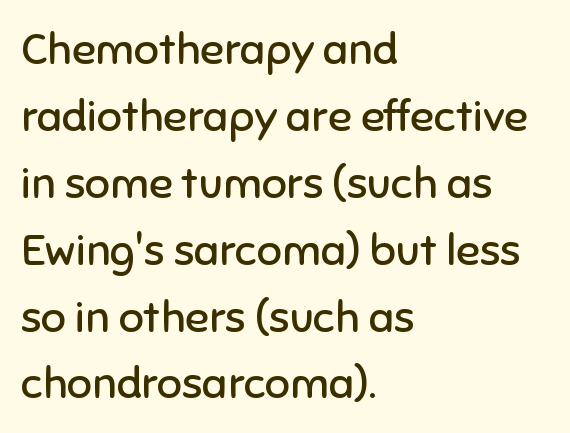
Q: Is the text bold? A: No.
Q: Is the text italic (slanted)? A: No, it is upright.
Q: Is the typeface a serif or a sans-serif typeface? A: Sans-serif.
Q: Is the text underlined? A: No.
Q: How is the paragraph aligned? A: Left-aligned.
Q: Is the spacing between letters normal or unusually wide? A: Normal.
Q: Is the spacing between lines tight, normal or loose? A: Normal.
Q: Width (condensed, normal, or wide)? A: Normal.
Q: Stroke contrast? A: Low.
Q: x-height? A: Medium.
Q: Monospaced? A: No.
